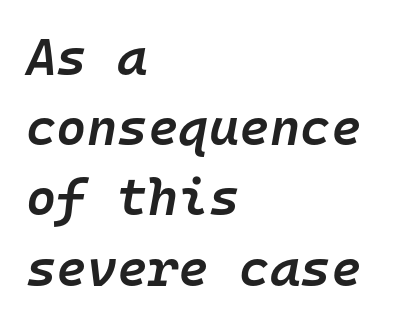
Q: Is the text bold? A: Semi-bold.
Q: Is the text italic (slanted)? A: Yes, it leans right by about 10 degrees.
Q: Is the text underlined? A: No.
Q: How is the paragraph aligned? A: Left-aligned.
Q: Is the spacing between letters normal or unusually wide? A: Normal.
Q: Is the spacing between lines tight, normal or loose? A: Normal.
Q: Width (condensed, normal, or wide)? A: Normal.
Q: Stroke contrast? A: Low.
Q: x-height? A: Medium.
Q: Monospaced? A: Yes.
